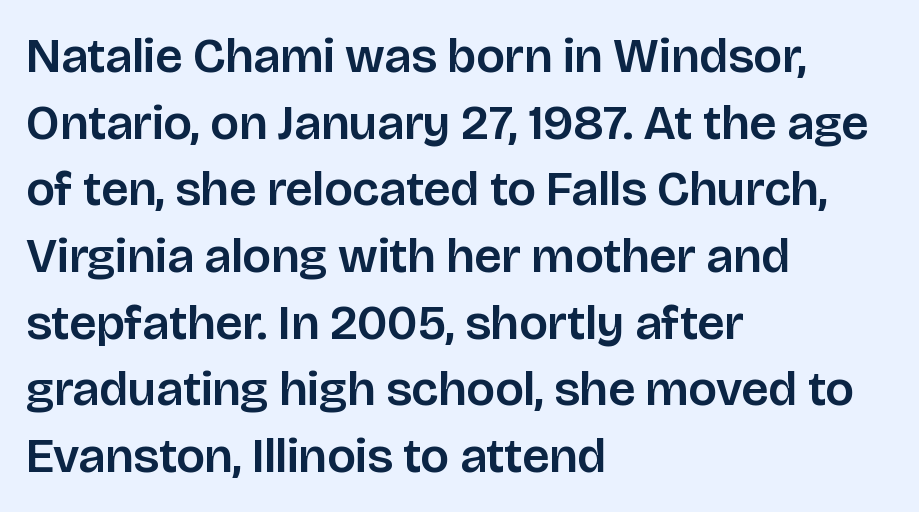
Q: Is the text italic (slanted)? A: No, it is upright.
Q: Is the typeface a serif or a sans-serif typeface? A: Sans-serif.
Q: Is the text underlined? A: No.
Q: How is the paragraph aligned? A: Left-aligned.
Q: Is the spacing between letters normal or unusually wide? A: Normal.
Q: Is the spacing between lines tight, normal or loose? A: Normal.
Q: Width (condensed, normal, or wide)? A: Normal.
Q: Stroke contrast? A: Low.
Q: x-height? A: Large.
Q: Monospaced? A: No.
